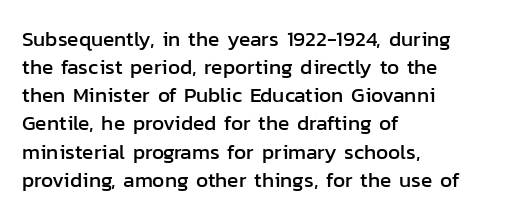
Teacher's note: observe the even left margin — that is flush-left alignment. No italicization has been applied; the sample stays upright. Clear beneath every line of the passage. Honestly, the letter spacing is just normal — you wouldn't notice it. A typesetter would call this leading conventional body-copy spacing.
